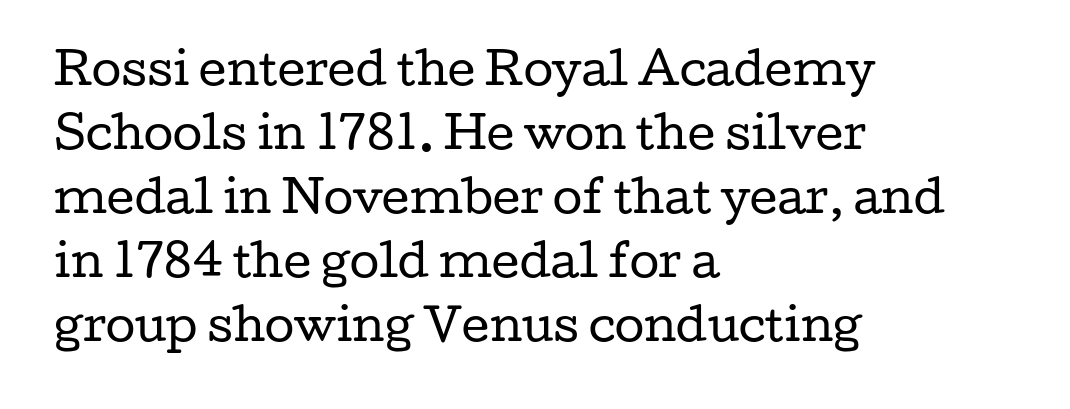
Q: Is the text bold? A: No.
Q: Is the text italic (slanted)? A: No, it is upright.
Q: Is the typeface a serif or a sans-serif typeface? A: Serif.
Q: Is the text underlined? A: No.
Q: How is the paragraph aligned? A: Left-aligned.
Q: Is the spacing between letters normal or unusually wide? A: Normal.
Q: Is the spacing between lines tight, normal or loose? A: Normal.
Q: Width (condensed, normal, or wide)? A: Wide.
Q: Stroke contrast? A: Low.
Q: x-height? A: Medium.
Q: Monospaced? A: No.
